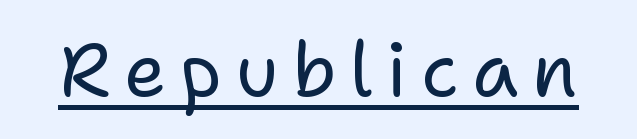
The image shows 75 px regular-weight sans-serif type, upright; set underlined; low stroke contrast and a medium x-height.
